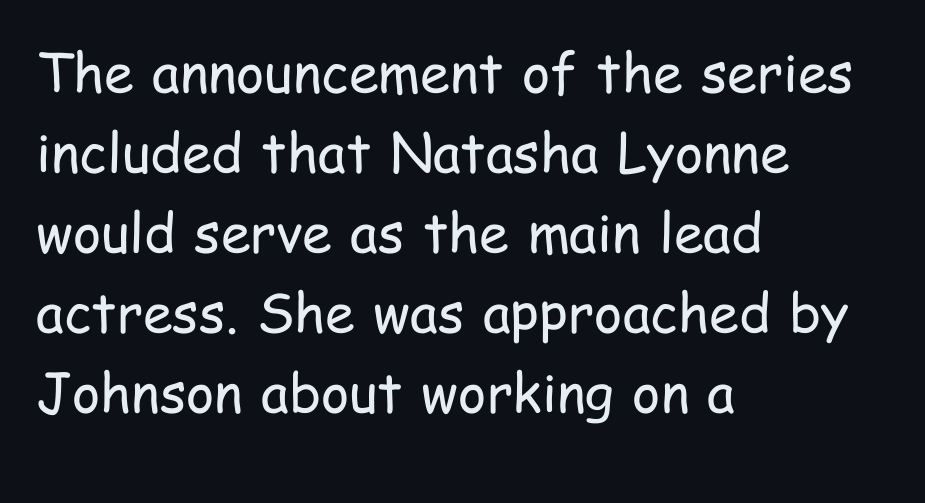
The image shows 54 px regular-weight, condensed sans-serif type, upright; set left-aligned, normal line spacing (1.48x), normal letter spacing, not underlined; low stroke contrast and a medium x-height.
